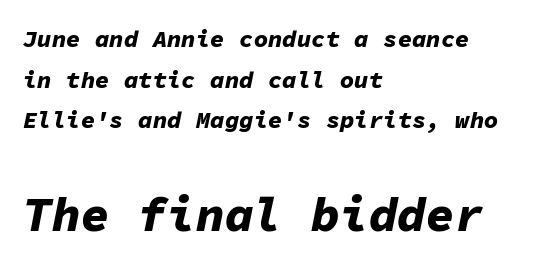
Q: Is the text bold? A: Yes.
Q: Is the text italic (slanted)? A: Yes, it leans right by about 11 degrees.
Q: Is the text underlined? A: No.
Q: How is the paragraph aligned? A: Left-aligned.
Q: Is the spacing between letters normal or unusually wide? A: Normal.
Q: Is the spacing between lines tight, normal or loose? A: Normal.
Q: Which block of text is set in a larger size, the first (top) or the second (bottom)? A: The second (bottom) one.
Q: Width (condensed, normal, or wide)? A: Normal.
Q: Stroke contrast? A: Low.
Q: x-height? A: Medium.
Q: Monospaced? A: Yes.
